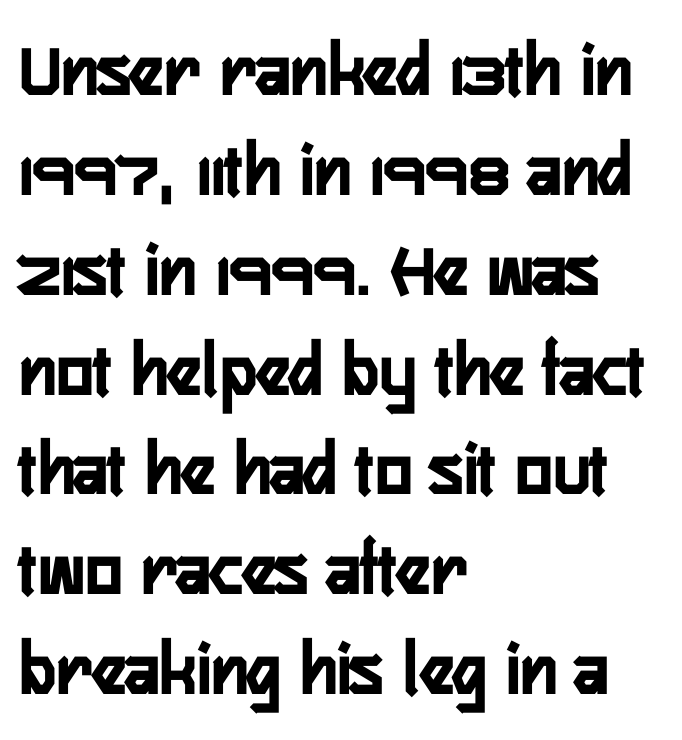
{"serif": "no", "italic": "no", "width": "condensed", "stroke_contrast": "low", "x_height": "medium", "monospaced": "no", "underline": "no", "align": "left", "line_spacing": "normal", "line_spacing_ratio": 1.28, "letter_spacing": "normal", "letter_spacing_em": 0.0, "glyph_px": 78}
